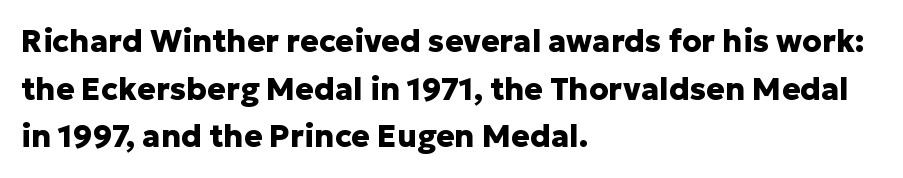
{"serif": "no", "italic": "no", "bold": "yes", "weight": "heavy", "width": "normal", "stroke_contrast": "low", "x_height": "medium", "monospaced": "no", "underline": "no", "align": "left", "line_spacing": "normal", "line_spacing_ratio": 1.54, "letter_spacing": "normal", "letter_spacing_em": 0.0, "glyph_px": 31}
